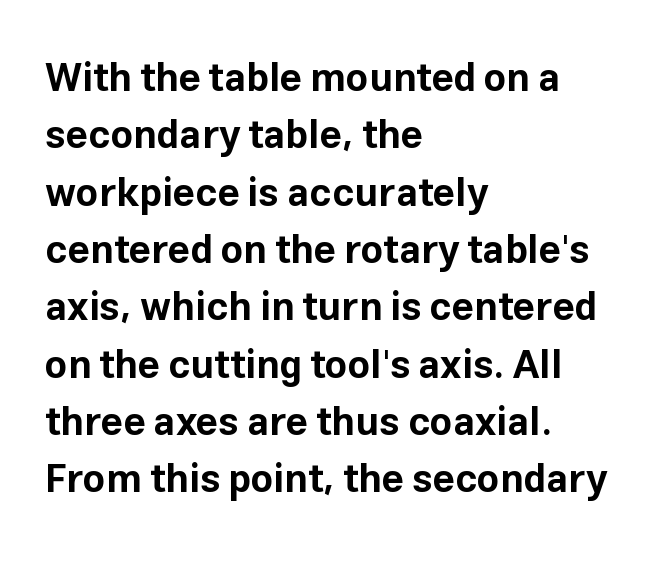
A clean baseline with only descenders dipping below it. Between one letter and the next there's only the usual sliver of space. Heft: maximum for text — a bold. Leading: standard.
